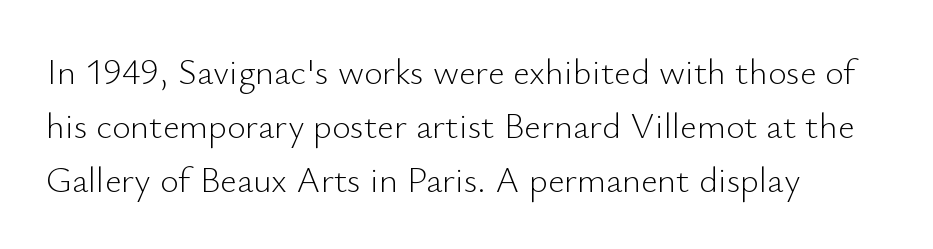
{"serif": "no", "italic": "no", "bold": "no", "weight": "light", "width": "normal", "stroke_contrast": "low", "x_height": "small", "monospaced": "no", "underline": "no", "align": "left", "line_spacing": "normal", "line_spacing_ratio": 1.5, "letter_spacing": "normal", "letter_spacing_em": 0.0, "glyph_px": 36}
